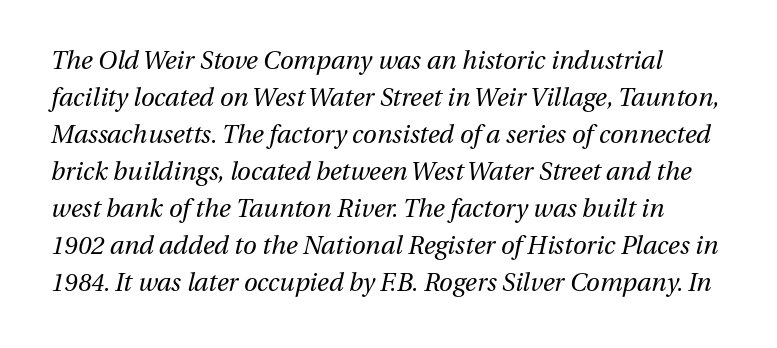
{"italic": "yes", "lean": "right", "slant_degrees": 13, "bold": "no", "underline": "no", "line_spacing": "normal", "line_spacing_ratio": 1.48, "letter_spacing": "normal", "letter_spacing_em": 0.0, "glyph_px": 25}
